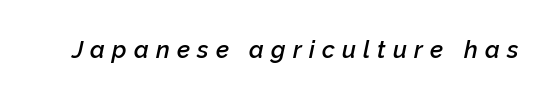
{"italic": "yes", "lean": "right", "slant_degrees": 12, "bold": "semi", "underline": "no", "letter_spacing": "wide", "letter_spacing_em": 0.3, "glyph_px": 24}
